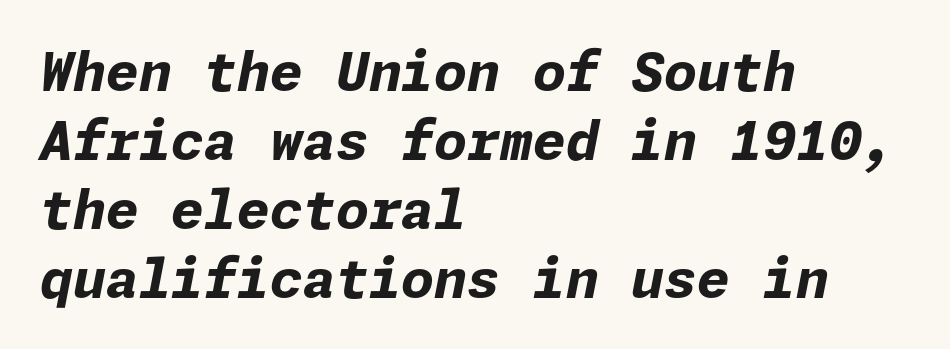
Q: Is the text bold? A: Yes.
Q: Is the text italic (slanted)? A: Yes, it leans right by about 11 degrees.
Q: Is the text underlined? A: No.
Q: How is the paragraph aligned? A: Left-aligned.
Q: Is the spacing between letters normal or unusually wide? A: Normal.
Q: Is the spacing between lines tight, normal or loose? A: Normal.
Q: Width (condensed, normal, or wide)? A: Normal.
Q: Stroke contrast? A: Low.
Q: x-height? A: Medium.
